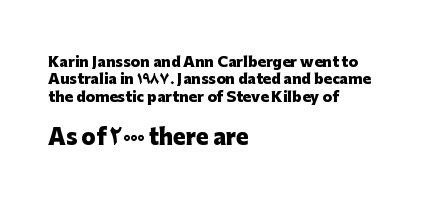
Q: Is the text bold? A: Yes.
Q: Is the text italic (slanted)? A: No, it is upright.
Q: Is the text underlined? A: No.
Q: How is the paragraph aligned? A: Left-aligned.
Q: Is the spacing between letters normal or unusually wide? A: Normal.
Q: Is the spacing between lines tight, normal or loose? A: Normal.
Q: Which block of text is set in a larger size, the first (top) or the second (bottom)? A: The second (bottom) one.
